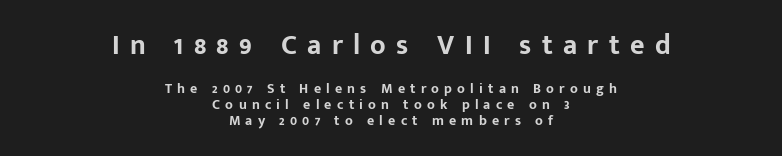
The image shows 28 px bold sans-serif type, upright; set centered, line spacing 1.16x, unusually wide letter spacing (+0.37 em), not underlined; the first (top) block is 2.0x larger; low stroke contrast and a medium x-height.
